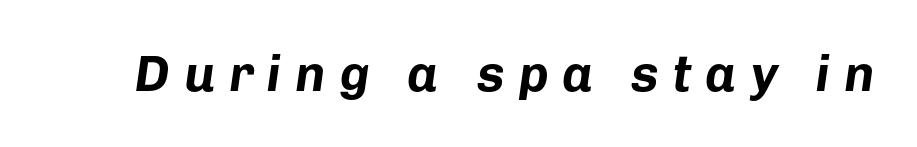
The image shows 51 px bold type, italic (leaning right); set unusually wide letter spacing (+0.27 em), not underlined; low stroke contrast and a medium x-height.
